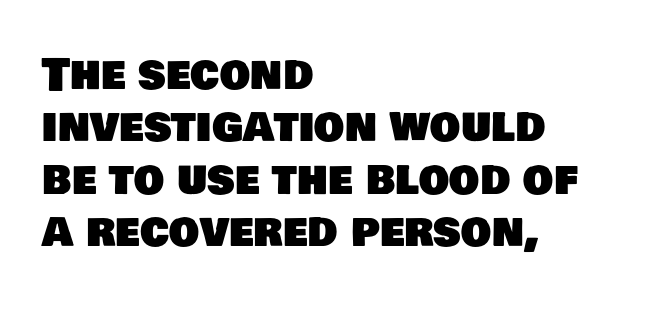
Q: Is the typeface a serif or a sans-serif typeface? A: Sans-serif.
Q: Is the text underlined? A: No.
Q: How is the paragraph aligned? A: Left-aligned.
Q: Is the spacing between letters normal or unusually wide? A: Normal.
Q: Width (condensed, normal, or wide)? A: Normal.
Q: Stroke contrast? A: Low.
Q: x-height? A: Large.
Q: Monospaced? A: No.
